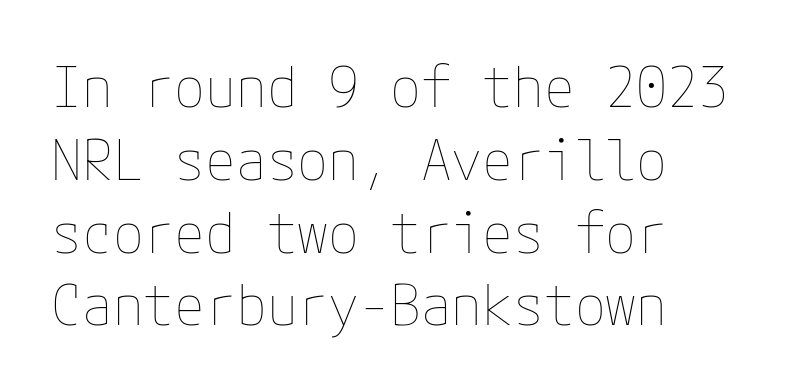
{"italic": "no", "bold": "no", "weight": "thin", "width": "normal", "stroke_contrast": "low", "x_height": "medium", "underline": "no", "align": "left", "line_spacing": "normal", "line_spacing_ratio": 1.3, "letter_spacing": "normal", "letter_spacing_em": 0.0, "glyph_px": 56}
